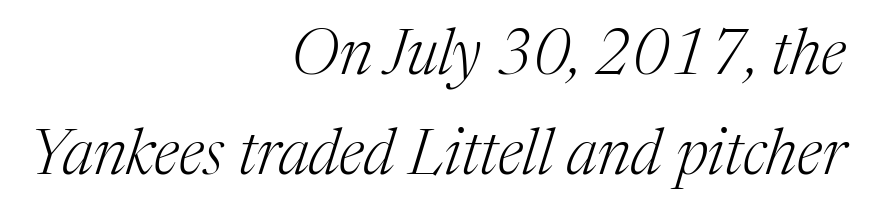
Type style note: has serifs. Layout note: lines flush right. If you drew a line through each stem, it would be angled. The lines sit at an ordinary, default distance from one another. Compared with typical body copy, the letter spacing here is the same. No word sits above an underline.
